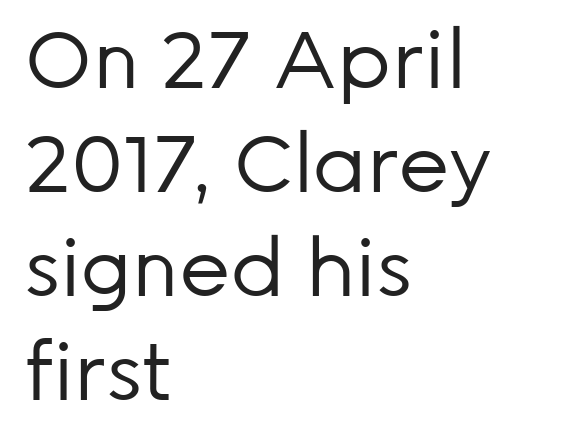
Q: Is the text bold? A: No.
Q: Is the text italic (slanted)? A: No, it is upright.
Q: Is the typeface a serif or a sans-serif typeface? A: Sans-serif.
Q: Is the text underlined? A: No.
Q: How is the paragraph aligned? A: Left-aligned.
Q: Is the spacing between letters normal or unusually wide? A: Normal.
Q: Is the spacing between lines tight, normal or loose? A: Normal.
Q: Width (condensed, normal, or wide)? A: Normal.
Q: Stroke contrast? A: Low.
Q: x-height? A: Medium.
Q: Monospaced? A: No.
